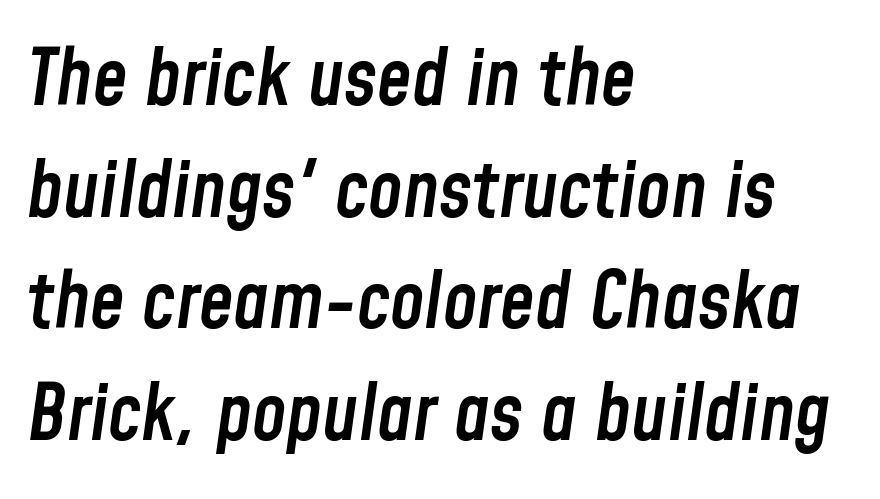
The image shows 78 px semibold, condensed type, italic (leaning right); set left-aligned, normal line spacing (1.43x), normal letter spacing, not underlined; low stroke contrast and a medium x-height.
